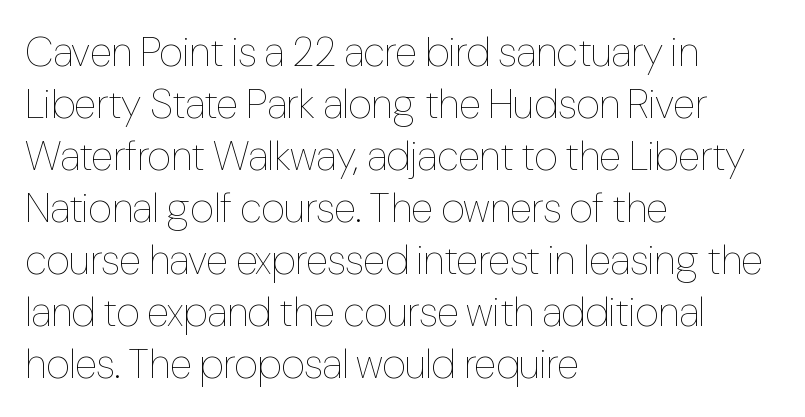
{"italic": "no", "bold": "no", "weight": "thin", "width": "condensed", "stroke_contrast": "low", "x_height": "medium", "monospaced": "no", "underline": "no", "align": "left", "line_spacing": "normal", "line_spacing_ratio": 1.27, "letter_spacing": "normal", "letter_spacing_em": 0.0, "glyph_px": 41}
